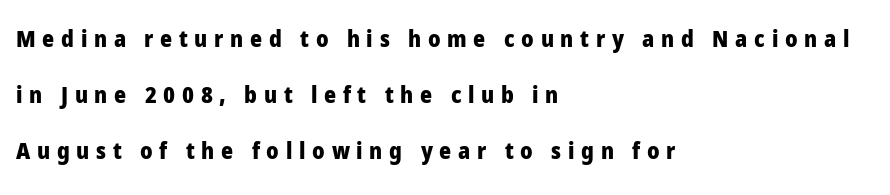
Glance below the letters and you will spot only blank space. Tracking here is generous; glyphs stand well apart from one another. In terms of leading, this rendering errs on the spacious side. Typesetter's note: full bold, strokes at maximum text heaviness. All the whitespace from short lines collects on the right.
